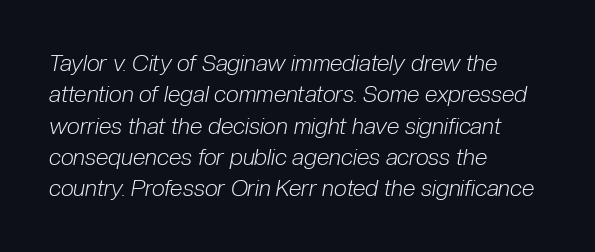
The passage shown is not bold in any degree. The face used here is rendered with its standard letterfit. Would a proofreader flag this as italicized? Yes. What's the leading like? Ordinary, nothing unusual. One-word summary of the alignment: left. Plain, unruled lines of type.
